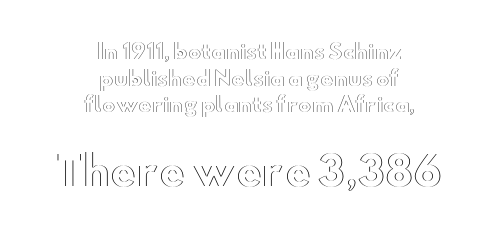
Both edges are ragged and mirror each other, which tells us the setting is centered. Rows of type keep a routine distance in the vertical direction. Small over large — that's the arrangement of the two blocks here. A roman cut, with each character standing at attention. Bare-footed words on every line. Is this a fixed-width face? No — the glyphs have proportional, varying widths.
